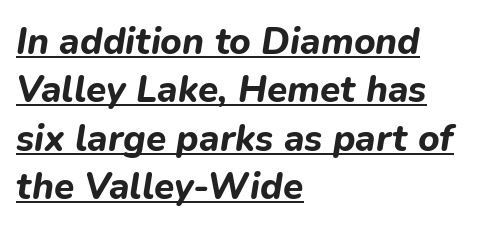
Q: Is the text bold? A: Yes.
Q: Is the text italic (slanted)? A: Yes, it leans right by about 9 degrees.
Q: Is the text underlined? A: Yes.
Q: How is the paragraph aligned? A: Left-aligned.
Q: Is the spacing between letters normal or unusually wide? A: Normal.
Q: Is the spacing between lines tight, normal or loose? A: Normal.
Q: Width (condensed, normal, or wide)? A: Normal.
Q: Stroke contrast? A: Low.
Q: x-height? A: Medium.
Q: Monospaced? A: No.
